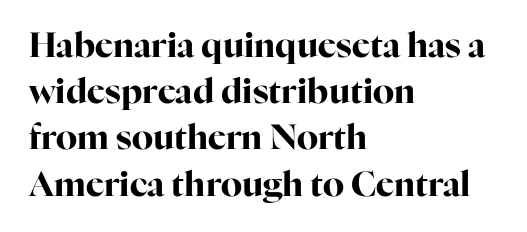
{"serif": "yes", "italic": "no", "bold": "yes", "weight": "bold", "width": "normal", "stroke_contrast": "high", "x_height": "medium", "monospaced": "no", "underline": "no", "align": "left", "line_spacing": "normal", "line_spacing_ratio": 1.36, "letter_spacing": "normal", "letter_spacing_em": 0.0, "glyph_px": 34}
